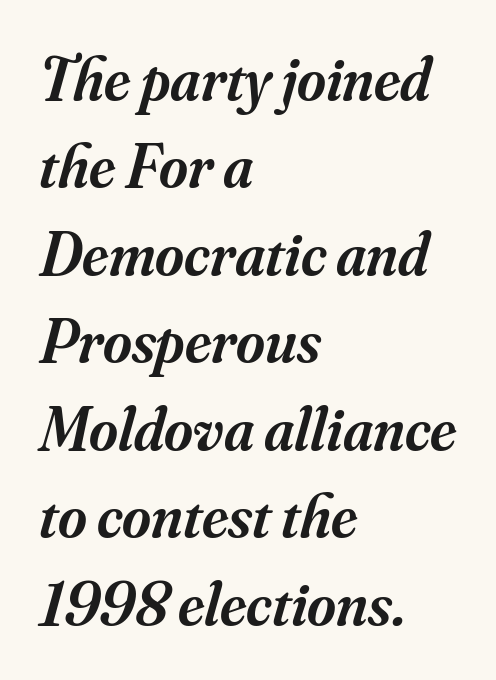
The image shows 62 px semibold serif type, italic (leaning right); set left-aligned, normal line spacing (1.41x), normal letter spacing, not underlined; medium stroke contrast and a small x-height.
